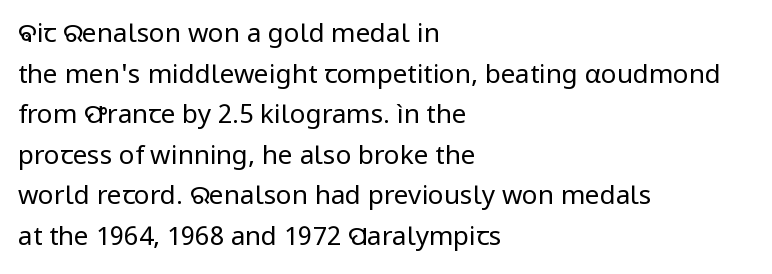
{"italic": "no", "bold": "no", "underline": "no", "align": "left", "line_spacing": "normal", "line_spacing_ratio": 1.56, "letter_spacing": "normal", "letter_spacing_em": 0.0, "glyph_px": 26}
